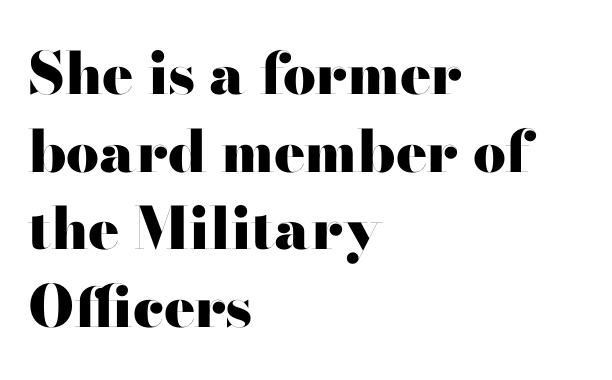
When letters stand straight like this, we call the style roman or upright. Looks like regular typesetting: each glyph gets only the width it needs. Typographically, this falls in the sans-serif category. Each glyph is drawn with heavy, bold strokes. Characters follow at the spacing the type designer built in. Evenly set lines give the paragraph a standard silhouette.
